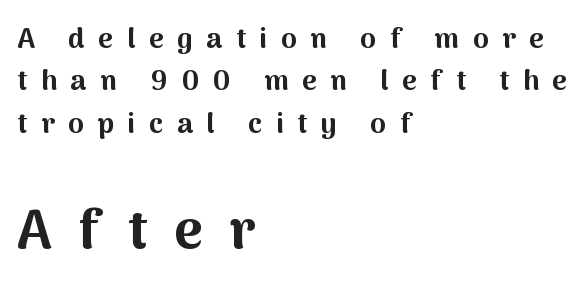
Q: Is the text bold? A: Yes.
Q: Is the text italic (slanted)? A: No, it is upright.
Q: Is the typeface a serif or a sans-serif typeface? A: Sans-serif.
Q: Is the text underlined? A: No.
Q: How is the paragraph aligned? A: Left-aligned.
Q: Is the spacing between letters normal or unusually wide? A: Unusually wide.
Q: Is the spacing between lines tight, normal or loose? A: Normal.
Q: Which block of text is set in a larger size, the first (top) or the second (bottom)? A: The second (bottom) one.
Q: Width (condensed, normal, or wide)? A: Normal.
Q: Stroke contrast? A: Medium.
Q: x-height? A: Medium.
Q: Monospaced? A: No.
